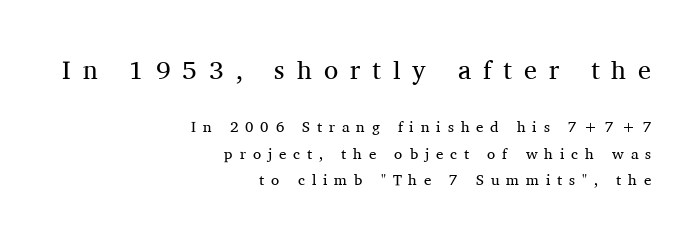
The weight would be labelled regular, book, light, or lighter still. The passage is arranged like a letterhead date or caption credit — flush right. The letters stand upright; this is a roman face. A typesetter would call this heavily tracked-out type. In this sample the first text group is rendered at the bigger scale.
